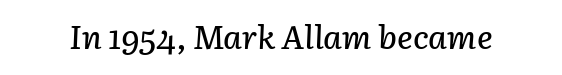
{"italic": "yes", "lean": "right", "slant_degrees": 3, "width": "normal", "stroke_contrast": "low", "x_height": "medium", "monospaced": "no", "underline": "no", "letter_spacing": "normal", "letter_spacing_em": 0.0, "glyph_px": 33}
